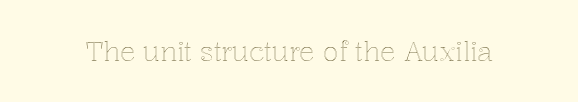
Is there any slant? The stems are plumb. Descenders are the only things crossing below the line. The line texture is even and compact thanks to regular tracking.
